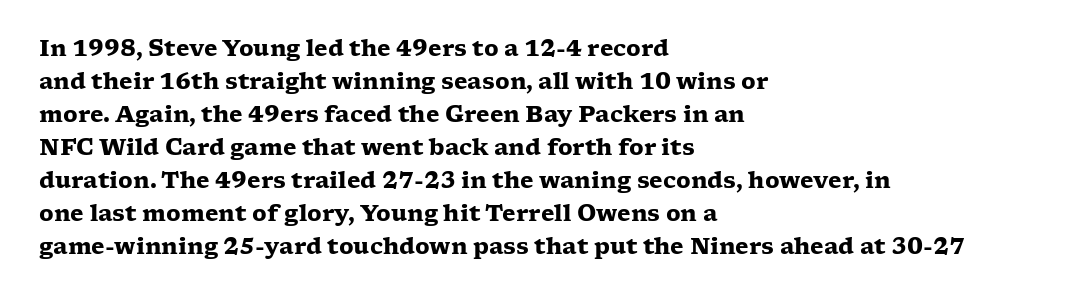
{"italic": "no", "bold": "yes", "underline": "no", "align": "left", "line_spacing": "normal", "line_spacing_ratio": 1.5, "letter_spacing": "normal", "letter_spacing_em": 0.0, "glyph_px": 22}
